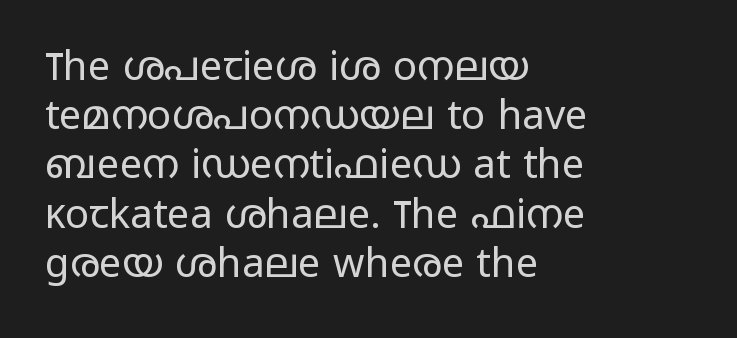
{"serif": "no", "italic": "no", "bold": "no", "weight": "regular", "width": "wide", "stroke_contrast": "low", "x_height": "medium", "monospaced": "no", "underline": "no", "align": "left", "line_spacing_ratio": 1.23, "letter_spacing": "normal", "letter_spacing_em": 0.0, "glyph_px": 40}
